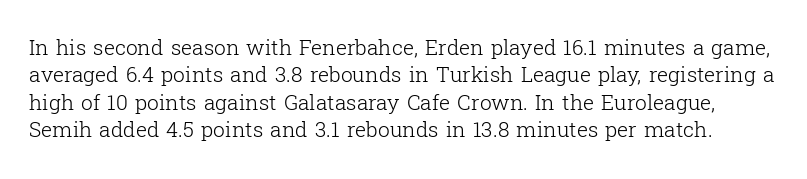
The image shows 21 px text type, upright; set normal line spacing (1.3x), normal letter spacing, not underlined.
